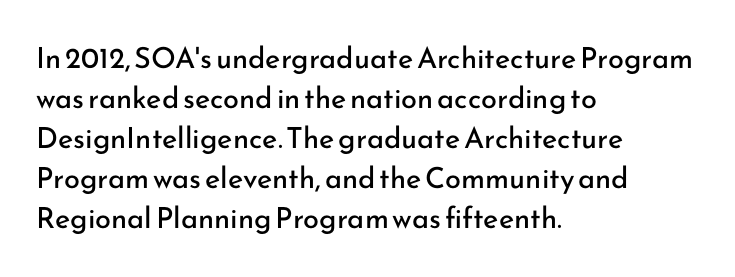
{"serif": "no", "italic": "no", "bold": "no", "weight": "regular", "width": "normal", "stroke_contrast": "low", "x_height": "small", "monospaced": "no", "underline": "no", "align": "left", "line_spacing": "normal", "line_spacing_ratio": 1.38, "letter_spacing": "normal", "letter_spacing_em": 0.0, "glyph_px": 29}
